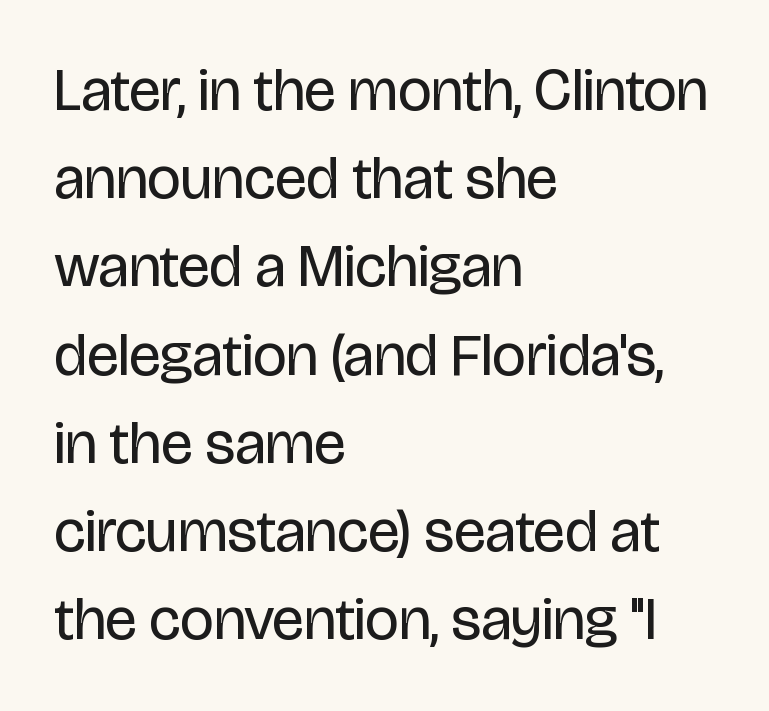
Each row of text sits above clean, open space. The ragged edge is on the right, which tells us the setting is flush left. No feet cap the strokes, marking this as sans-serif type. The weight tops out at a normal text grade. The passage shown has conventional tracking throughout. Vertical strokes here are truly vertical.
